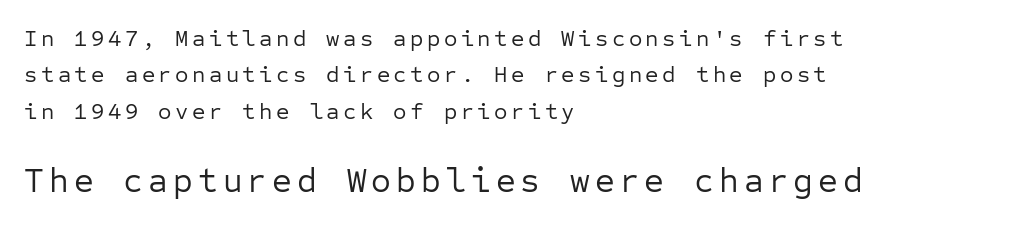
Q: Is the text bold? A: No.
Q: Is the text italic (slanted)? A: No, it is upright.
Q: Is the typeface a serif or a sans-serif typeface? A: Sans-serif.
Q: Is the text underlined? A: No.
Q: How is the paragraph aligned? A: Left-aligned.
Q: Is the spacing between lines tight, normal or loose? A: Normal.
Q: Which block of text is set in a larger size, the first (top) or the second (bottom)? A: The second (bottom) one.
Q: Width (condensed, normal, or wide)? A: Normal.
Q: Stroke contrast? A: Low.
Q: x-height? A: Medium.
Q: Monospaced? A: Yes.
